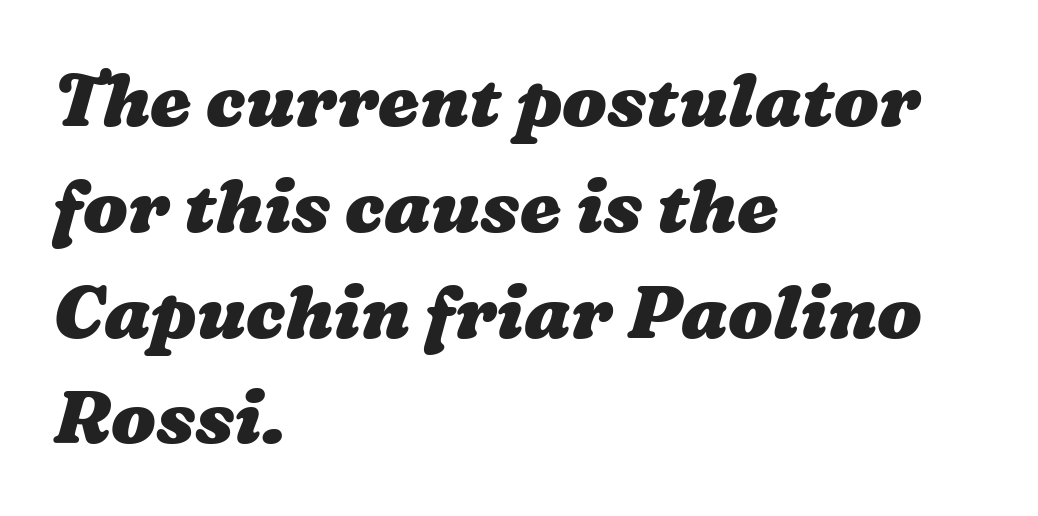
{"bold": "yes", "weight": "heavy", "width": "wide", "stroke_contrast": "medium", "x_height": "medium", "monospaced": "no", "underline": "no", "align": "left", "line_spacing": "normal", "line_spacing_ratio": 1.43, "letter_spacing": "normal", "letter_spacing_em": 0.0, "glyph_px": 74}
